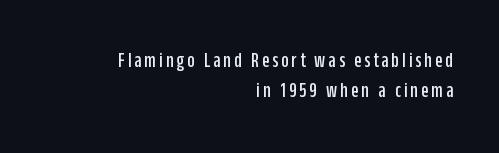
{"italic": "no", "underline": "no", "align": "right", "line_spacing": "normal", "line_spacing_ratio": 1.45, "glyph_px": 21}
